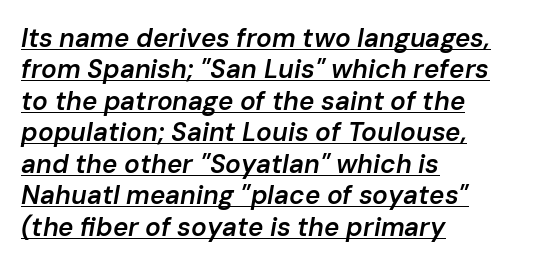
{"italic": "yes", "lean": "right", "slant_degrees": 10, "bold": "semi", "underline": "yes", "align": "left", "line_spacing_ratio": 1.21, "letter_spacing": "normal", "letter_spacing_em": 0.0, "glyph_px": 26}
